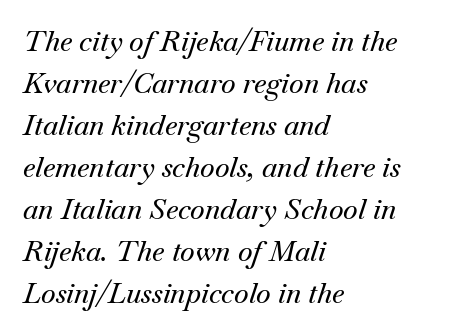
Q: Is the text italic (slanted)? A: Yes, it leans right by about 18 degrees.
Q: Is the typeface a serif or a sans-serif typeface? A: Serif.
Q: Is the text underlined? A: No.
Q: How is the paragraph aligned? A: Left-aligned.
Q: Is the spacing between letters normal or unusually wide? A: Normal.
Q: Is the spacing between lines tight, normal or loose? A: Normal.
Q: Width (condensed, normal, or wide)? A: Normal.
Q: Stroke contrast? A: Medium.
Q: x-height? A: Small.
Q: Monospaced? A: No.
